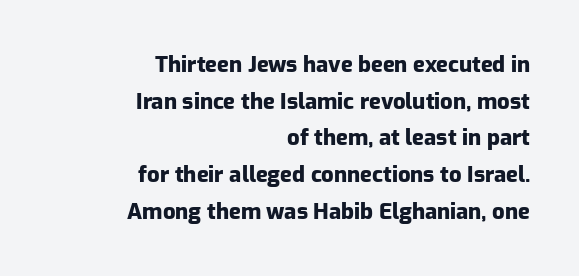
Q: Is the text bold? A: Yes.
Q: Is the text italic (slanted)? A: No, it is upright.
Q: Is the text underlined? A: No.
Q: How is the paragraph aligned? A: Right-aligned.
Q: Is the spacing between letters normal or unusually wide? A: Normal.
Q: Is the spacing between lines tight, normal or loose? A: Normal.
